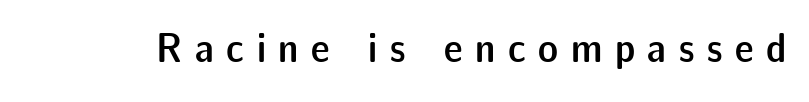
The image shows 42 px semibold sans-serif type, upright; set unusually wide letter spacing (+0.3 em), not underlined; low stroke contrast and a medium x-height.
